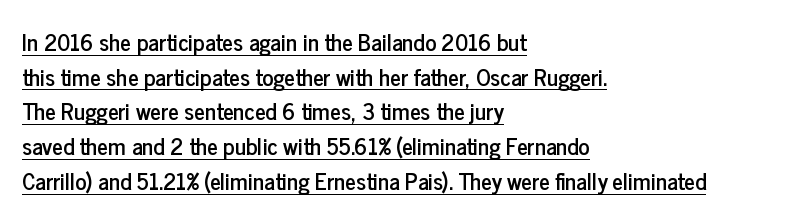
Notice how the passage keeps a crisp vertical edge on the left only. The vertical gap from one line to the next is medium. Posture: straight, roman, zero tilt. The typesetter has applied underlining to the passage shown. What stands out about the letter spacing? Nothing — it is the standard amount.
